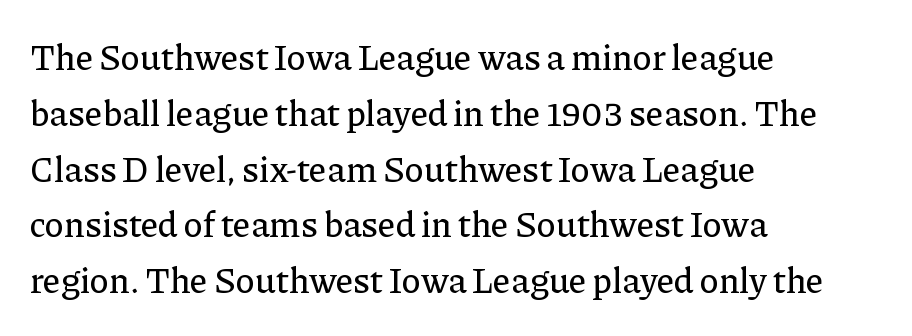
{"serif": "yes", "italic": "no", "width": "normal", "stroke_contrast": "low", "x_height": "medium", "monospaced": "no", "underline": "no", "align": "left", "line_spacing": "normal", "line_spacing_ratio": 1.55, "letter_spacing": "normal", "letter_spacing_em": 0.0, "glyph_px": 36}
